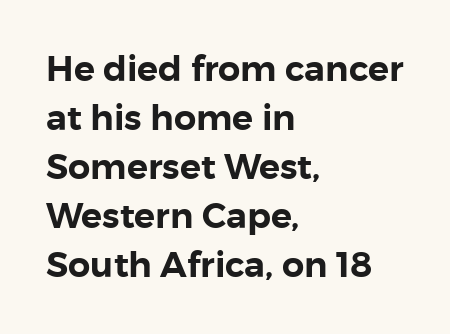
Q: Is the text italic (slanted)? A: No, it is upright.
Q: Is the typeface a serif or a sans-serif typeface? A: Sans-serif.
Q: Is the text underlined? A: No.
Q: How is the paragraph aligned? A: Left-aligned.
Q: Is the spacing between letters normal or unusually wide? A: Normal.
Q: Is the spacing between lines tight, normal or loose? A: Normal.
Q: Width (condensed, normal, or wide)? A: Normal.
Q: Stroke contrast? A: Low.
Q: x-height? A: Medium.
Q: Monospaced? A: No.
